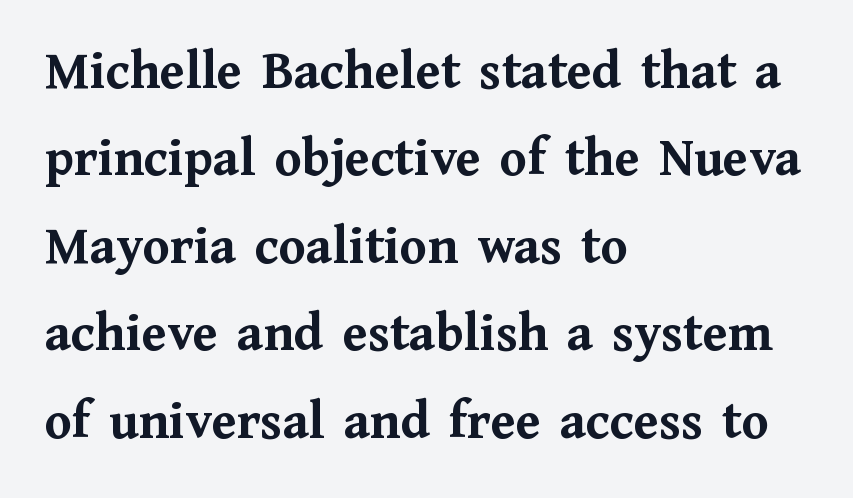
Q: Is the text bold? A: Yes.
Q: Is the text italic (slanted)? A: No, it is upright.
Q: Is the typeface a serif or a sans-serif typeface? A: Serif.
Q: Is the text underlined? A: No.
Q: How is the paragraph aligned? A: Left-aligned.
Q: Is the spacing between letters normal or unusually wide? A: Normal.
Q: Is the spacing between lines tight, normal or loose? A: Normal.
Q: Width (condensed, normal, or wide)? A: Normal.
Q: Stroke contrast? A: Medium.
Q: x-height? A: Medium.
Q: Monospaced? A: No.
